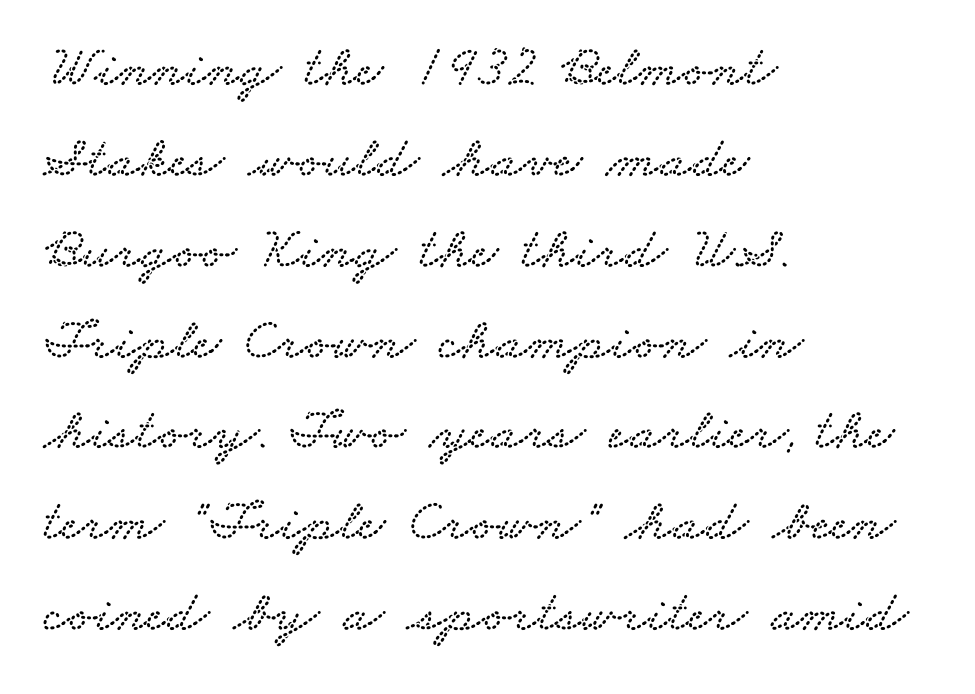
{"serif": "yes", "width": "wide", "stroke_contrast": "low", "x_height": "small", "monospaced": "no", "underline": "no", "align": "left", "line_spacing": "normal", "line_spacing_ratio": 1.54, "letter_spacing": "normal", "letter_spacing_em": 0.0, "glyph_px": 59}
